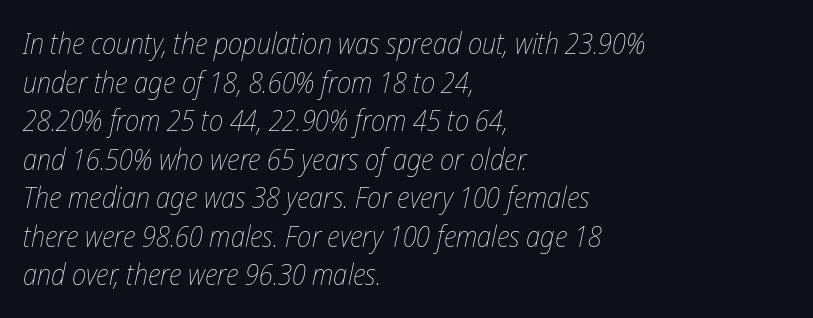
The image shows 29 px thin, condensed type, italic (leaning right); set left-aligned, normal line spacing (1.33x), normal letter spacing, not underlined; low stroke contrast and a medium x-height.
